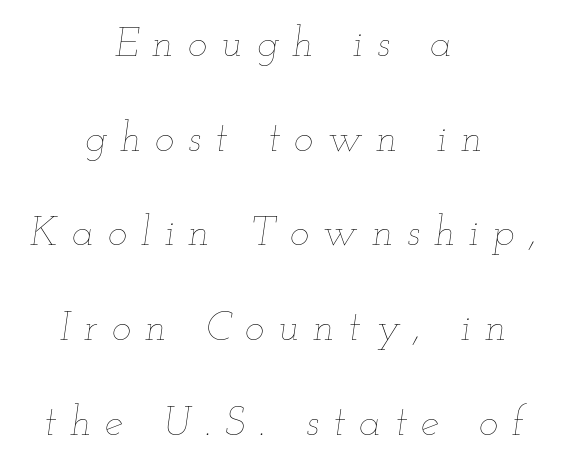
The image shows 41 px thin, wide type, italic (leaning right); set centered, loose line spacing (2.31x), unusually wide letter spacing (+0.34 em), not underlined; low stroke contrast and a small x-height.
